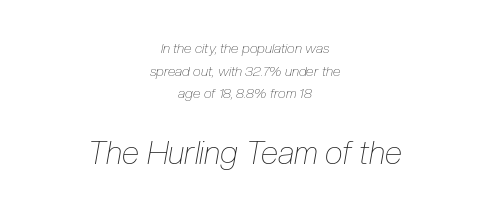
Q: Is the text bold? A: No.
Q: Is the text italic (slanted)? A: Yes, it leans right by about 10 degrees.
Q: Is the text underlined? A: No.
Q: How is the paragraph aligned? A: Centered.
Q: Is the spacing between letters normal or unusually wide? A: Normal.
Q: Is the spacing between lines tight, normal or loose? A: Normal.
Q: Which block of text is set in a larger size, the first (top) or the second (bottom)? A: The second (bottom) one.
Q: Width (condensed, normal, or wide)? A: Condensed.
Q: Stroke contrast? A: Low.
Q: x-height? A: Medium.
Q: Monospaced? A: No.
